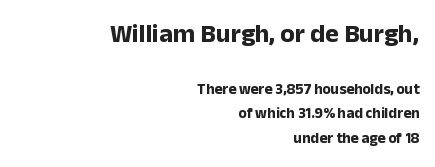
The image shows 26 px bold type, upright; set right-aligned, normal line spacing (1.62x), normal letter spacing, not underlined; the first (top) block is 1.73x larger.
